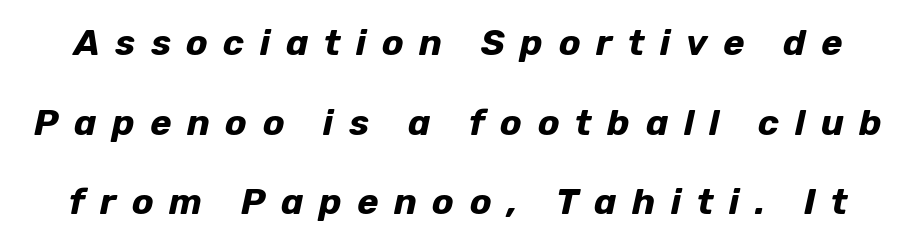
Think of a printed novel: that variable character pitch is what you see here. The rendering applies a slant to the glyphs. The glyphs have the mass of a bold cut. The tracking jumps out immediately: characters are airy and widely separated. The passage shown stacks its lines with a broad gap.
